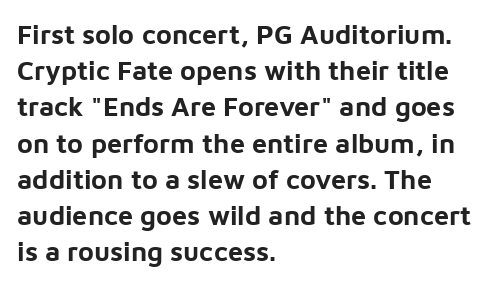
{"italic": "no", "bold": "yes", "underline": "no", "align": "left", "line_spacing": "normal", "line_spacing_ratio": 1.34, "letter_spacing": "normal", "letter_spacing_em": 0.0, "glyph_px": 27}
